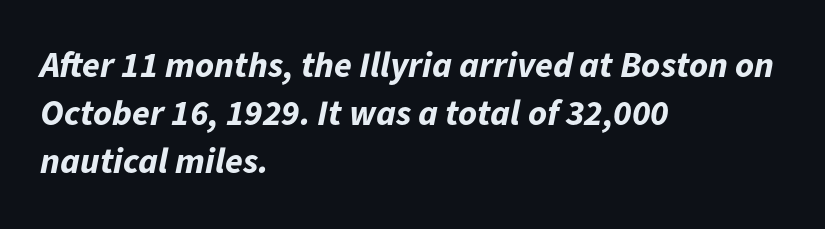
The image shows 36 px bold type, italic (leaning right); set left-aligned, normal line spacing (1.34x), normal letter spacing, not underlined; low stroke contrast and a medium x-height.
